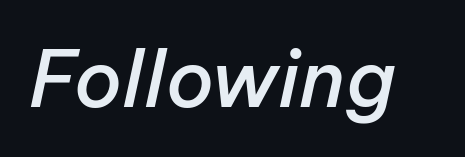
The image shows 78 px semibold type, italic (leaning right); set normal letter spacing, not underlined; low stroke contrast and a medium x-height.
